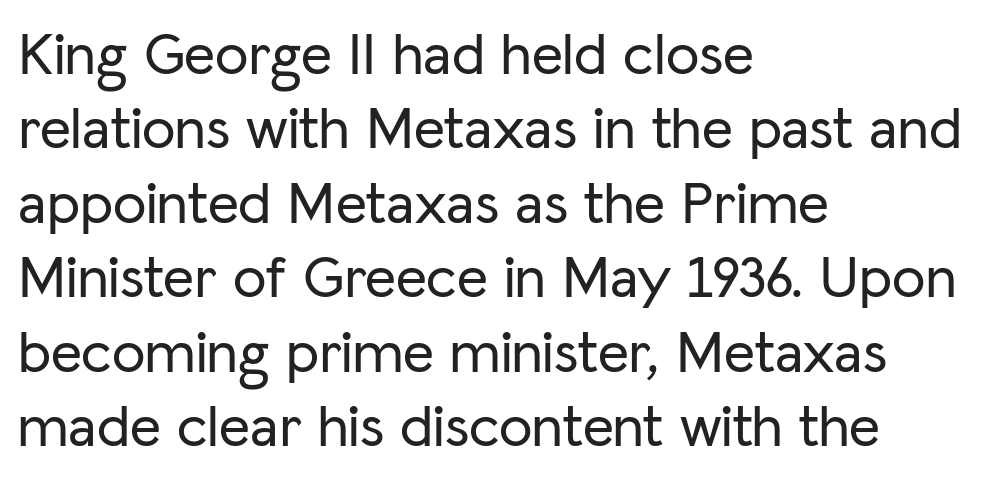
{"serif": "no", "italic": "no", "width": "normal", "stroke_contrast": "low", "x_height": "medium", "monospaced": "no", "underline": "no", "align": "left", "line_spacing_ratio": 1.24, "letter_spacing": "normal", "letter_spacing_em": 0.0, "glyph_px": 60}
